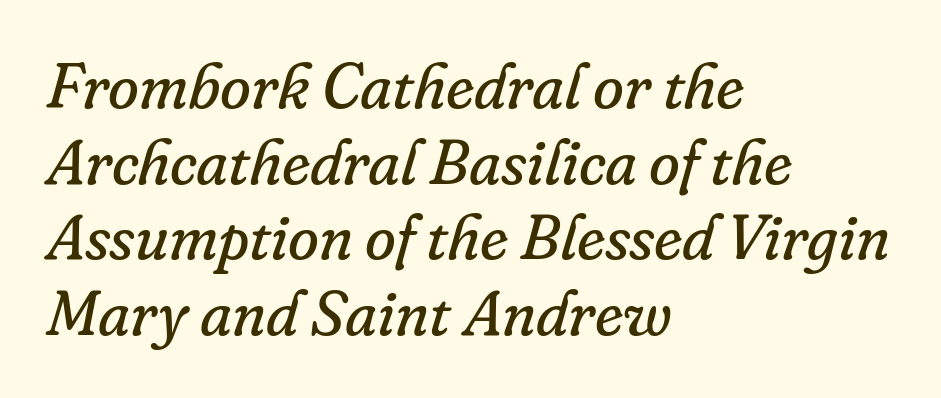
An italicized treatment has been applied to the whole sample. The letters look calm and open, with moderate or lighter stems. Type style note: has serifs. The rendering uses natural spacing where letterforms have individual widths.
